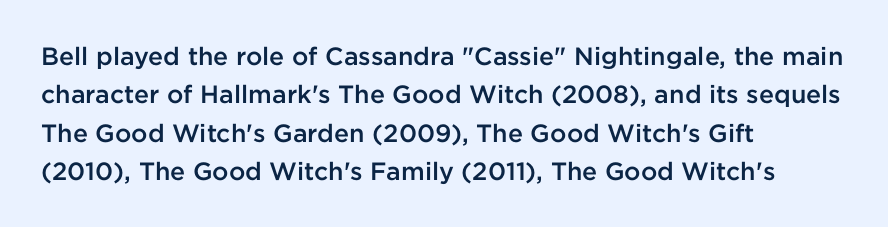
Q: Is the text bold? A: Semi-bold.
Q: Is the text italic (slanted)? A: No, it is upright.
Q: Is the text underlined? A: No.
Q: How is the paragraph aligned? A: Left-aligned.
Q: Is the spacing between letters normal or unusually wide? A: Normal.
Q: Is the spacing between lines tight, normal or loose? A: Normal.
